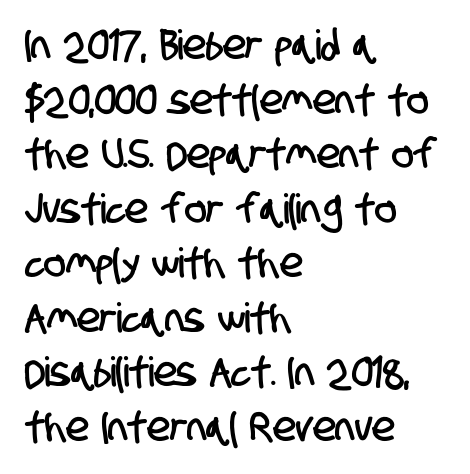
{"serif": "no", "width": "condensed", "stroke_contrast": "low", "x_height": "large", "monospaced": "no", "underline": "no", "align": "left", "line_spacing": "normal", "line_spacing_ratio": 1.33, "letter_spacing": "normal", "letter_spacing_em": 0.0, "glyph_px": 41}
